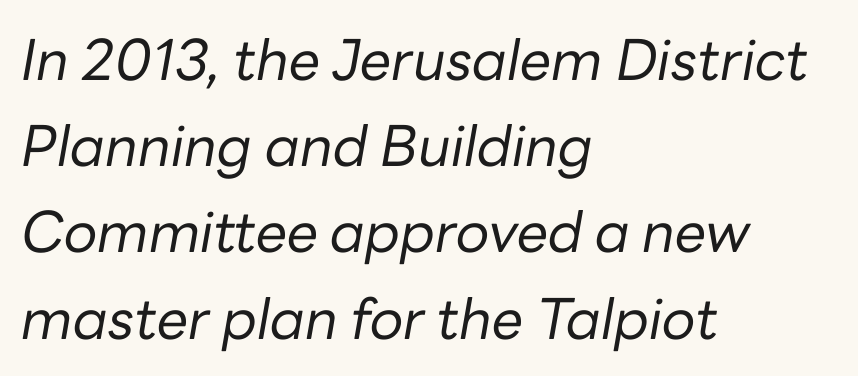
{"italic": "yes", "lean": "right", "slant_degrees": 10, "bold": "no", "weight": "regular", "width": "normal", "stroke_contrast": "low", "x_height": "medium", "monospaced": "no", "underline": "no", "align": "left", "line_spacing": "normal", "line_spacing_ratio": 1.54, "letter_spacing": "normal", "letter_spacing_em": 0.0, "glyph_px": 56}
